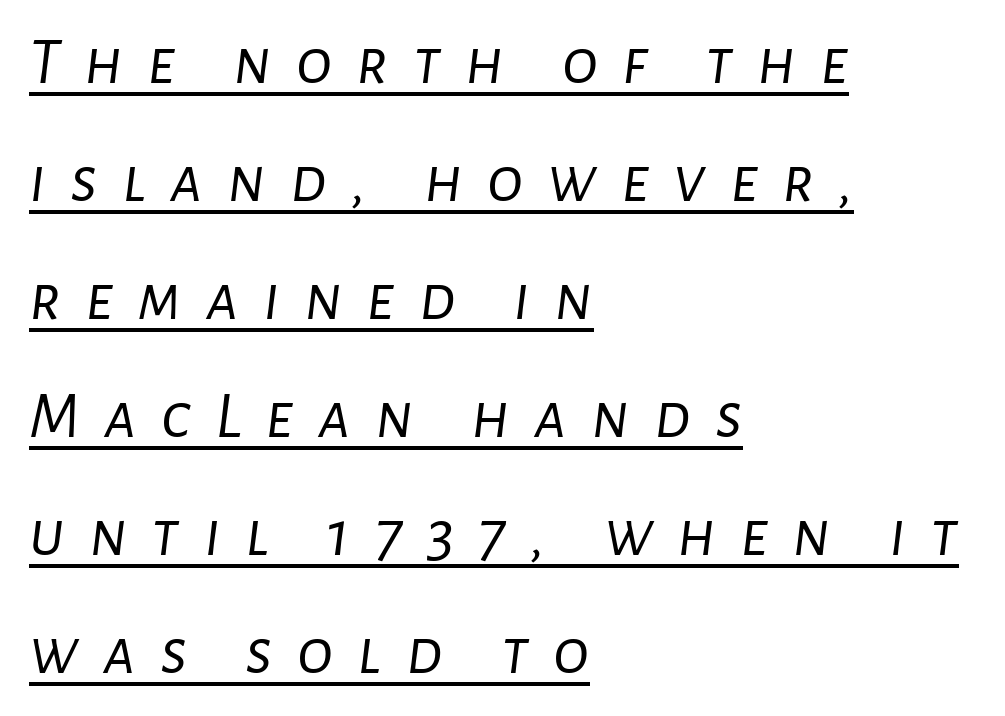
Horizontally, the lines are justified to the leading edge only. Is the stroke heavy? The answer is a plain regular-or-lighter. Looks like someone drew a line under every word here. Look at the tracking — it's clearly loosened, letters drifting apart. The passage shown is typed in a proportional face where columns would drift. The rendering applies a slant to the glyphs.
